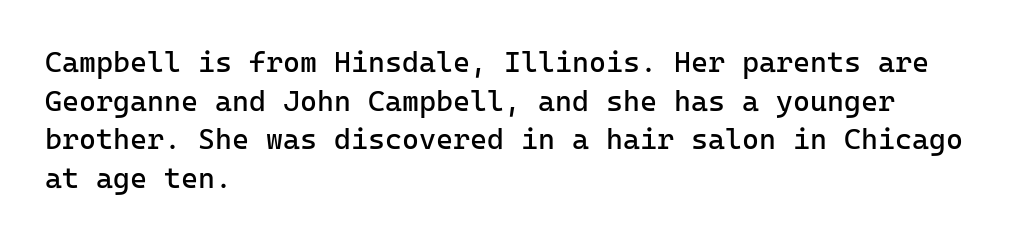
Q: Is the text bold? A: No.
Q: Is the text italic (slanted)? A: No, it is upright.
Q: Is the typeface a serif or a sans-serif typeface? A: Sans-serif.
Q: Is the text underlined? A: No.
Q: How is the paragraph aligned? A: Left-aligned.
Q: Is the spacing between letters normal or unusually wide? A: Normal.
Q: Is the spacing between lines tight, normal or loose? A: Normal.
Q: Width (condensed, normal, or wide)? A: Normal.
Q: Stroke contrast? A: Low.
Q: x-height? A: Medium.
Q: Monospaced? A: Yes.
